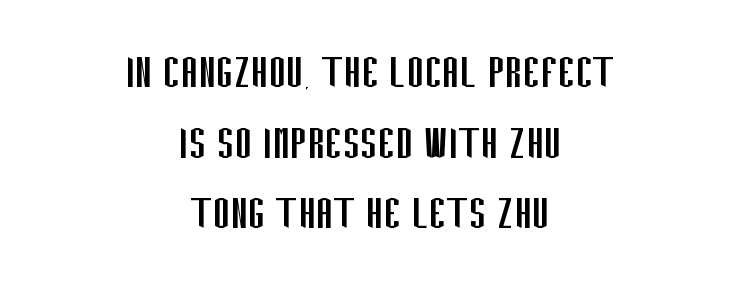
{"serif": "no", "italic": "no", "bold": "no", "weight": "regular", "width": "condensed", "stroke_contrast": "low", "x_height": "large", "monospaced": "no", "underline": "no", "align": "center", "line_spacing": "normal", "line_spacing_ratio": 1.36, "letter_spacing": "normal", "letter_spacing_em": 0.0, "glyph_px": 52}
